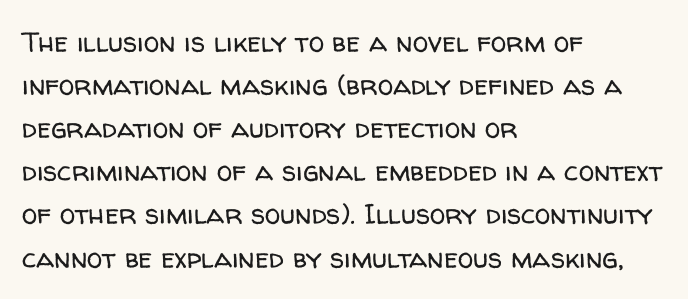
Q: Is the text bold? A: No.
Q: Is the text italic (slanted)? A: No, it is upright.
Q: Is the typeface a serif or a sans-serif typeface? A: Sans-serif.
Q: Is the text underlined? A: No.
Q: How is the paragraph aligned? A: Left-aligned.
Q: Is the spacing between letters normal or unusually wide? A: Normal.
Q: Is the spacing between lines tight, normal or loose? A: Normal.
Q: Width (condensed, normal, or wide)? A: Normal.
Q: Stroke contrast? A: Low.
Q: x-height? A: Medium.
Q: Monospaced? A: No.
